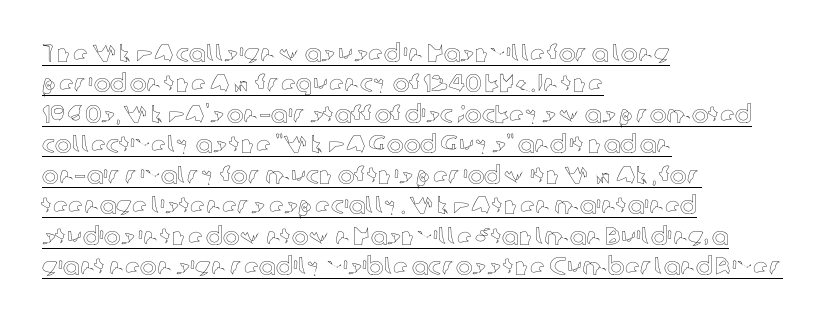
The image shows 25 px text type, upright; set left-aligned, line spacing 1.22x, normal letter spacing, underlined.
